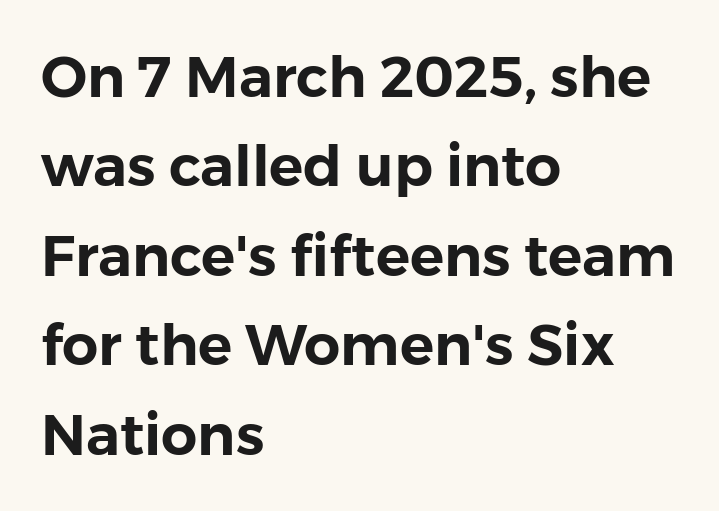
{"serif": "no", "italic": "no", "width": "normal", "stroke_contrast": "low", "x_height": "medium", "monospaced": "no", "underline": "no", "align": "left", "line_spacing": "normal", "line_spacing_ratio": 1.57, "letter_spacing": "normal", "letter_spacing_em": 0.0, "glyph_px": 57}
